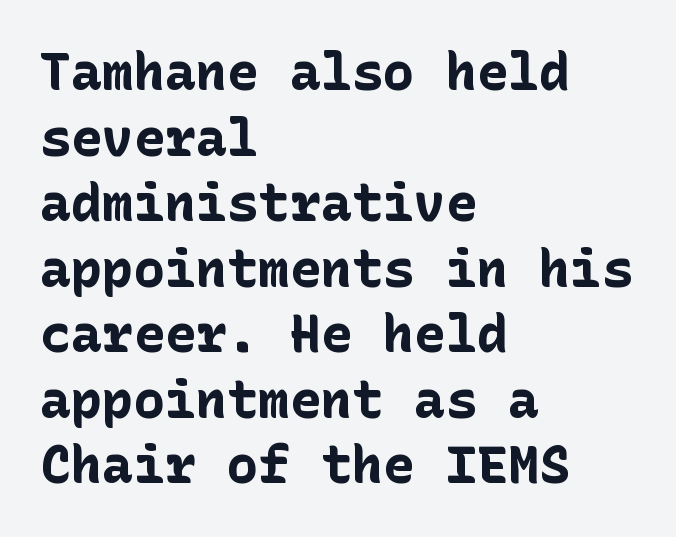
The image shows 52 px bold sans-serif type, upright; set left-aligned, normal line spacing (1.26x), normal letter spacing, not underlined; low stroke contrast and a medium x-height.
